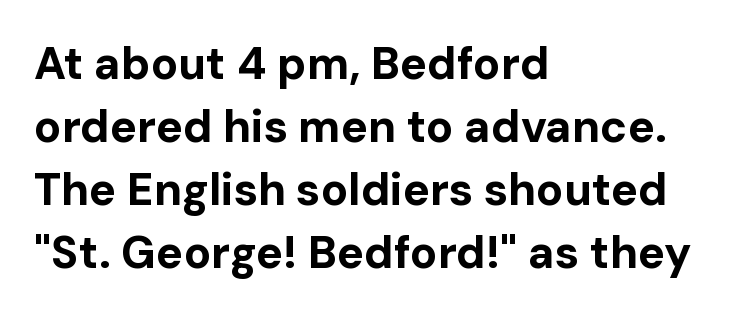
The space between consecutive lines is moderate. Its strokes are broad and dark, the hallmark of bold type. No word sits above an underline. Glyph-to-glyph distance matches everyday printed text. Alignment: flush left. Rendered with straight, roman letterforms.
